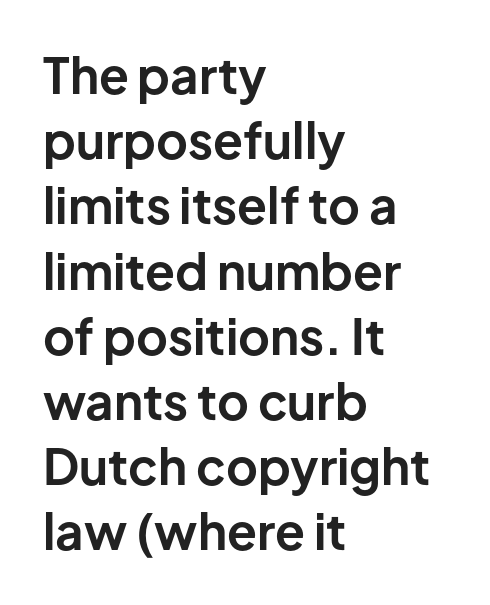
The image shows 49 px bold sans-serif type, upright; set left-aligned, normal line spacing (1.33x), normal letter spacing, not underlined; low stroke contrast and a medium x-height.
